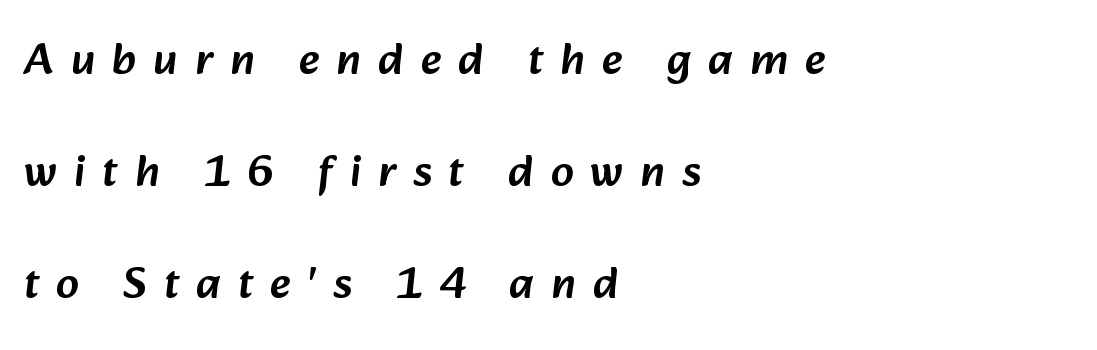
Q: Is the typeface a serif or a sans-serif typeface? A: Sans-serif.
Q: Is the text underlined? A: No.
Q: How is the paragraph aligned? A: Left-aligned.
Q: Is the spacing between letters normal or unusually wide? A: Unusually wide.
Q: Is the spacing between lines tight, normal or loose? A: Loose.
Q: Width (condensed, normal, or wide)? A: Normal.
Q: Stroke contrast? A: Low.
Q: x-height? A: Medium.
Q: Monospaced? A: No.
